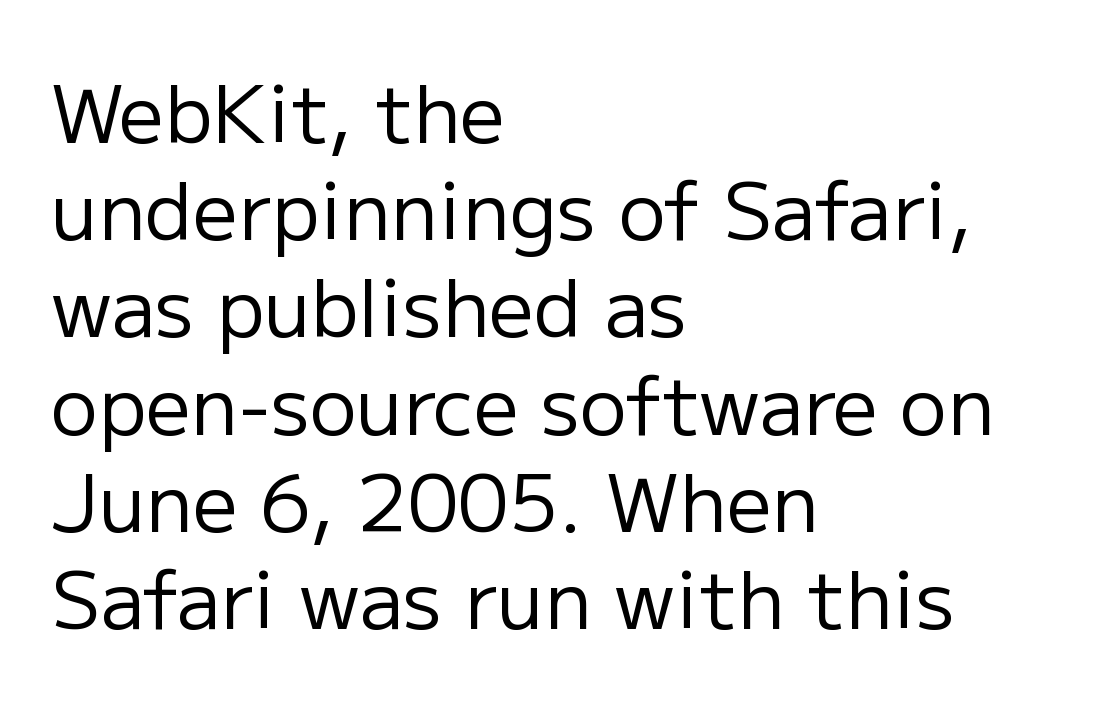
Every stem runs plumb, perpendicular to the baseline. Every row of glyphs begins at an identical x-position on the left. The text was rendered using a sans face with plain stroke endings. Heaviness? Minimal to ordinary, like unemphasized prose. Type without underlining. Between one letter and the next there's only the usual sliver of space.
